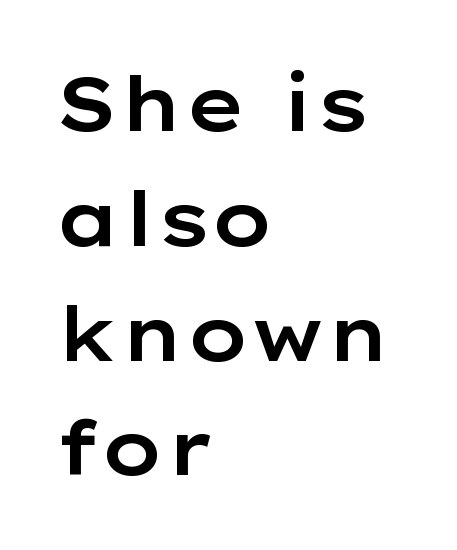
The image shows 76 px wide sans-serif type, upright; set left-aligned, normal line spacing (1.51x), normal letter spacing, not underlined; low stroke contrast and a medium x-height.
